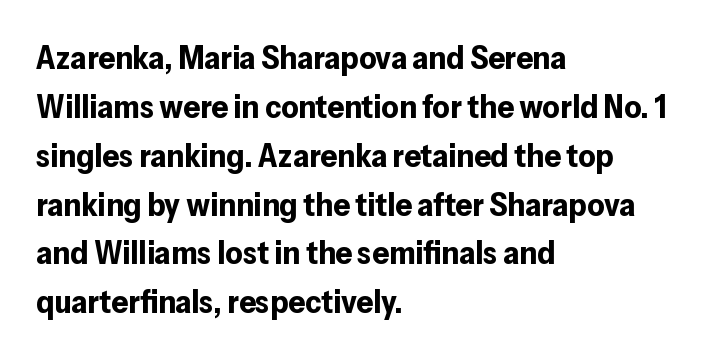
Just letters on the line, the space beneath them empty. Font category for this specimen: sans-serif. Proportional: the letters do not fall into vertical columns. Does extra space separate the letters? No, they use regular spacing. How would I describe the line gaps? Plain and ordinary.
